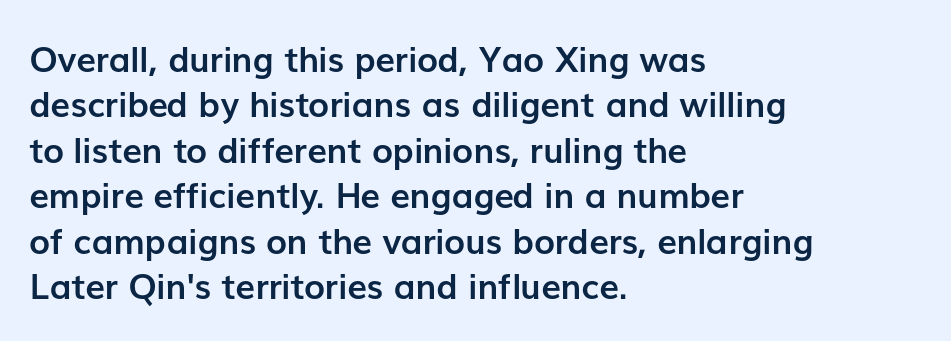
The horizontal fit of the characters is conventional and even. Italic? Not at all — the glyphs are vertical. Set as a true bold cut, around the 700 mark. The font family rendered here belongs to the sans-serif group. Underline: absent.
